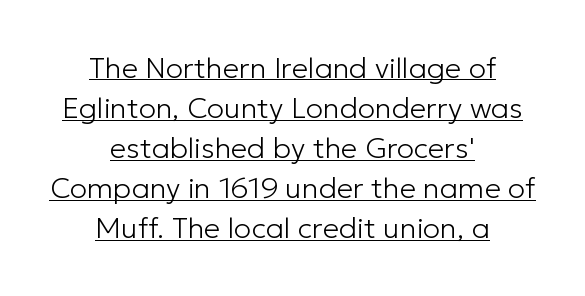
{"serif": "no", "italic": "no", "bold": "no", "weight": "light", "width": "normal", "stroke_contrast": "low", "x_height": "medium", "monospaced": "no", "underline": "yes", "align": "center", "line_spacing": "normal", "line_spacing_ratio": 1.38, "letter_spacing": "normal", "letter_spacing_em": 0.0, "glyph_px": 29}
